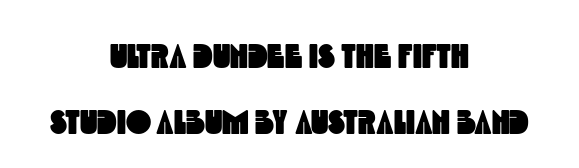
Each word holds together tightly as a unit, with standard inter-letter gaps. Has an underline been added? It has not. The glyphs in this specimen are sans serif. A typesetter would call this leading open, well beyond the default. This sample has the flowing, uneven cadence of proportional lettering. Notice how the passage keeps no hard edge, just a central spine.
